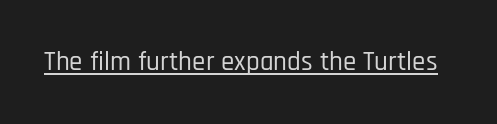
The image shows 27 px text type, upright; set normal letter spacing, underlined.
